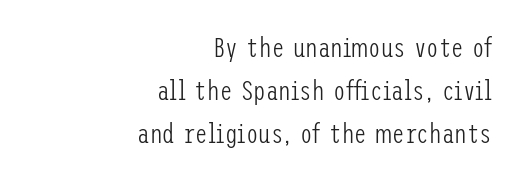
Q: Is the text bold? A: No.
Q: Is the text italic (slanted)? A: No, it is upright.
Q: Is the typeface a serif or a sans-serif typeface? A: Sans-serif.
Q: Is the text underlined? A: No.
Q: How is the paragraph aligned? A: Right-aligned.
Q: Is the spacing between letters normal or unusually wide? A: Normal.
Q: Is the spacing between lines tight, normal or loose? A: Normal.
Q: Width (condensed, normal, or wide)? A: Condensed.
Q: Stroke contrast? A: Low.
Q: x-height? A: Medium.
